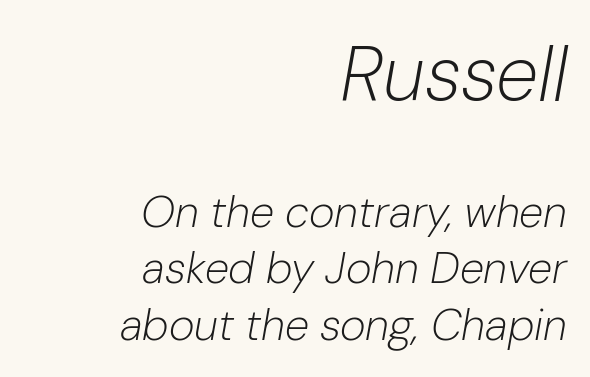
Q: Is the text bold? A: No.
Q: Is the text italic (slanted)? A: Yes, it leans right by about 10 degrees.
Q: Is the text underlined? A: No.
Q: How is the paragraph aligned? A: Right-aligned.
Q: Is the spacing between letters normal or unusually wide? A: Normal.
Q: Is the spacing between lines tight, normal or loose? A: Normal.
Q: Which block of text is set in a larger size, the first (top) or the second (bottom)? A: The first (top) one.
Q: Width (condensed, normal, or wide)? A: Normal.
Q: Stroke contrast? A: Low.
Q: x-height? A: Medium.
Q: Monospaced? A: No.
